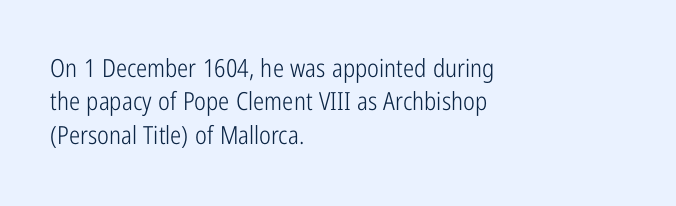
Notice how the stems are strictly vertical — no italics here. Clear beneath every line of the passage. Compared with typical paragraphs, the rows here are spaced about the same. The letters look calm and open, with moderate or lighter stems. Spacing between characters is what you'd get straight out of the box.
